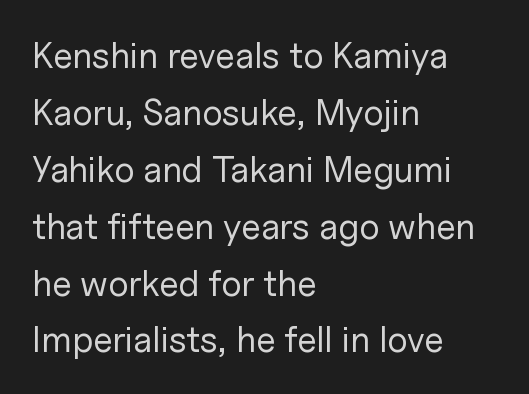
The image shows 36 px regular-weight sans-serif type, upright; set left-aligned, normal line spacing (1.58x), normal letter spacing, not underlined; low stroke contrast and a medium x-height.
